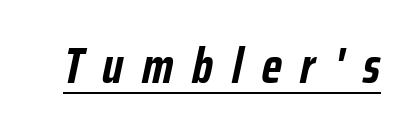
{"italic": "yes", "lean": "right", "slant_degrees": 12, "bold": "yes", "weight": "semibold", "width": "condensed", "stroke_contrast": "low", "x_height": "medium", "monospaced": "no", "underline": "yes", "letter_spacing": "wide", "letter_spacing_em": 0.38, "glyph_px": 50}
